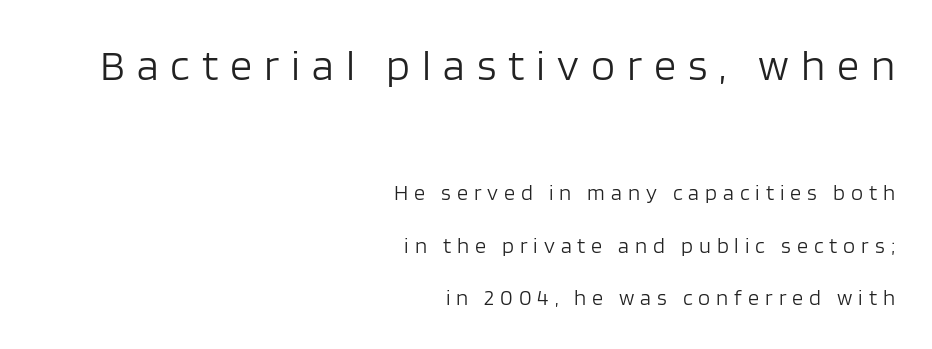
The image shows 44 px light sans-serif type, upright; set right-aligned, loose line spacing (2.4x), unusually wide letter spacing (+0.27 em), not underlined; the first (top) block is 2.0x larger; low stroke contrast and a large x-height.
